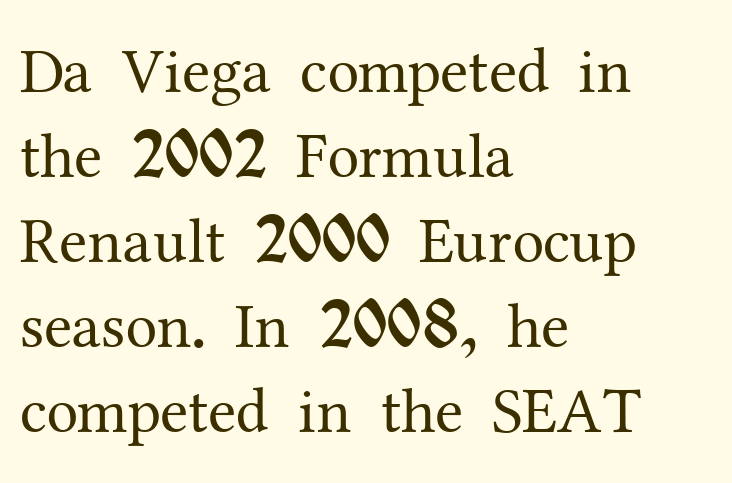
Letters have the restrained weight of plain body copy at most. In terms of letterspacing, this is plain default setting. Character widths vary here, with narrow letters taking less room than wide ones. The passage shown stacks its lines at a standard gap. The space beneath each line is pristine and unruled. This is roman type, the default non-slanted kind.
